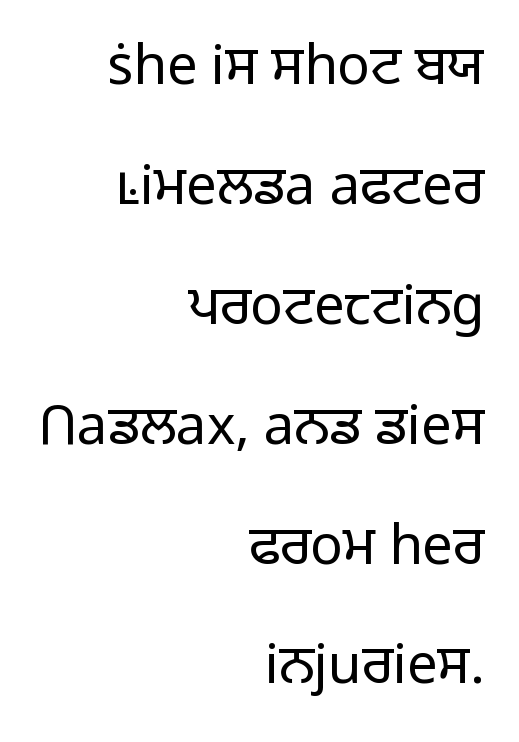
Q: Is the text bold? A: No.
Q: Is the text italic (slanted)? A: No, it is upright.
Q: Is the typeface a serif or a sans-serif typeface? A: Sans-serif.
Q: Is the text underlined? A: No.
Q: How is the paragraph aligned? A: Right-aligned.
Q: Is the spacing between letters normal or unusually wide? A: Normal.
Q: Is the spacing between lines tight, normal or loose? A: Loose.
Q: Width (condensed, normal, or wide)? A: Normal.
Q: Stroke contrast? A: Low.
Q: x-height? A: Medium.
Q: Monospaced? A: No.
